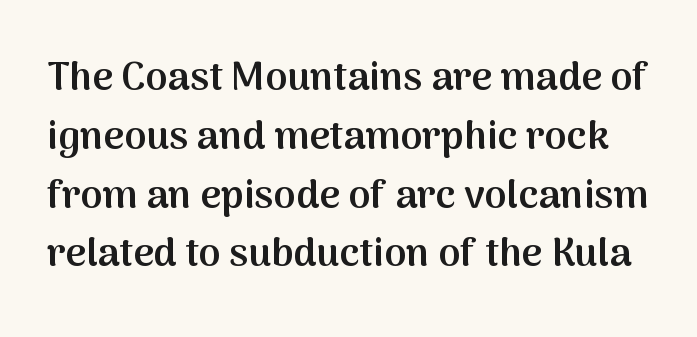
{"serif": "no", "italic": "no", "bold": "semi", "weight": "semibold", "width": "normal", "stroke_contrast": "medium", "x_height": "medium", "monospaced": "no", "underline": "no", "line_spacing": "normal", "line_spacing_ratio": 1.47, "letter_spacing": "normal", "letter_spacing_em": 0.0, "glyph_px": 40}
